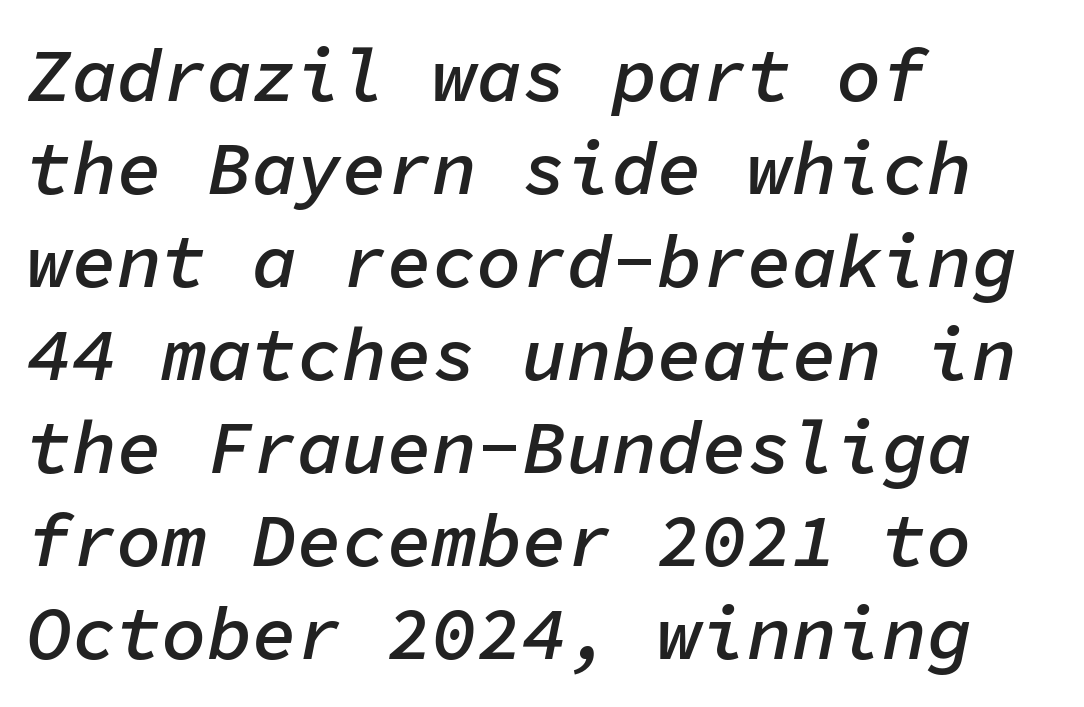
The image shows 75 px semibold type, italic (leaning right), monospaced; set left-aligned, line spacing 1.24x, normal letter spacing, not underlined; low stroke contrast and a medium x-height.
